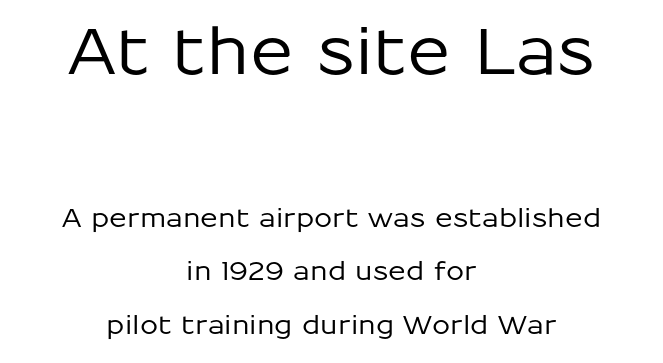
{"serif": "no", "italic": "no", "width": "normal", "stroke_contrast": "low", "x_height": "medium", "monospaced": "no", "underline": "no", "align": "center", "line_spacing": "loose", "line_spacing_ratio": 2.07, "letter_spacing": "normal", "letter_spacing_em": 0.0, "larger_block": "first", "size_ratio": 2.46, "glyph_px": 64}
